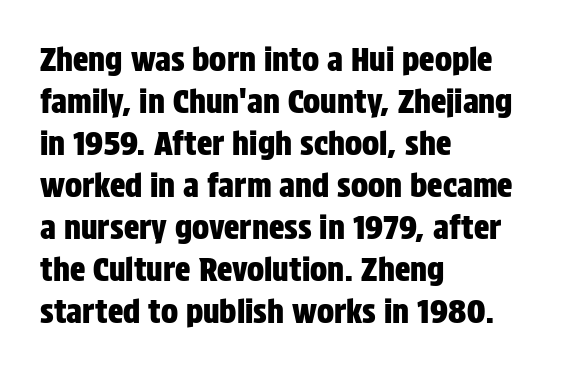
The image shows 32 px condensed sans-serif type, upright; set left-aligned, normal line spacing (1.31x), normal letter spacing, not underlined; low stroke contrast and a large x-height.
